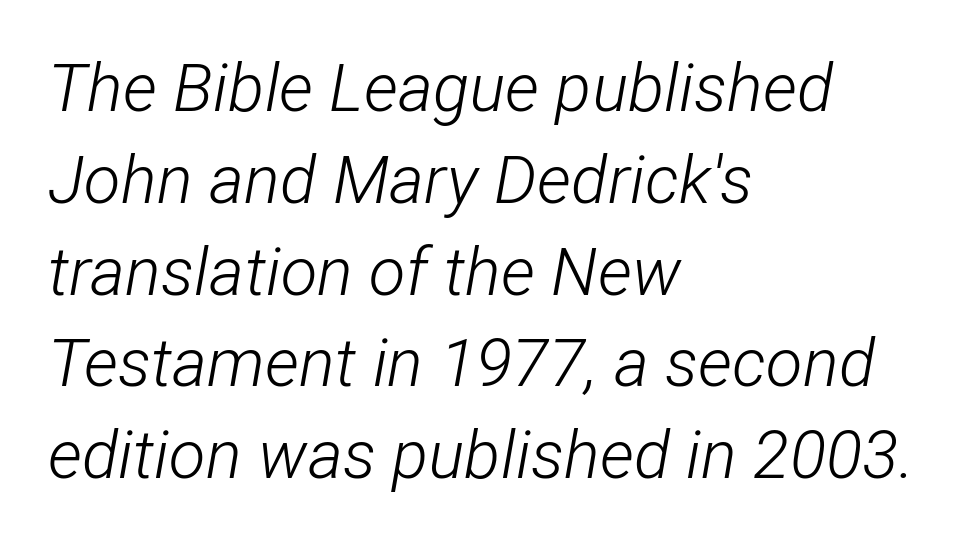
{"italic": "yes", "lean": "right", "slant_degrees": 12, "bold": "no", "weight": "light", "width": "condensed", "stroke_contrast": "low", "x_height": "medium", "monospaced": "no", "underline": "no", "align": "left", "line_spacing": "normal", "line_spacing_ratio": 1.37, "letter_spacing": "normal", "letter_spacing_em": 0.0, "glyph_px": 67}
